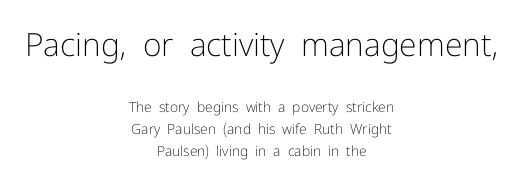
The line-height multiplier appears to be the usual default. Where is the straight margin? There isn't one; the lines are centered. A light-to-regular cut is what we see here. Look at the bottom of the vertical strokes: they stop flat, with no serifs. Italic? Not at all — the glyphs are vertical.
